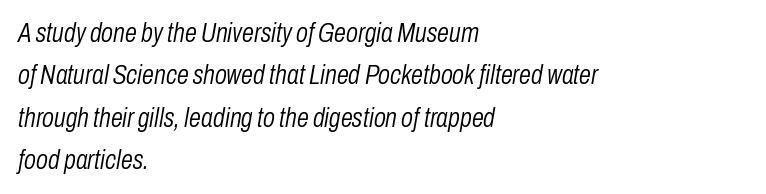
The image shows 27 px text type, italic (leaning right); set left-aligned, normal line spacing (1.57x), normal letter spacing, not underlined.
